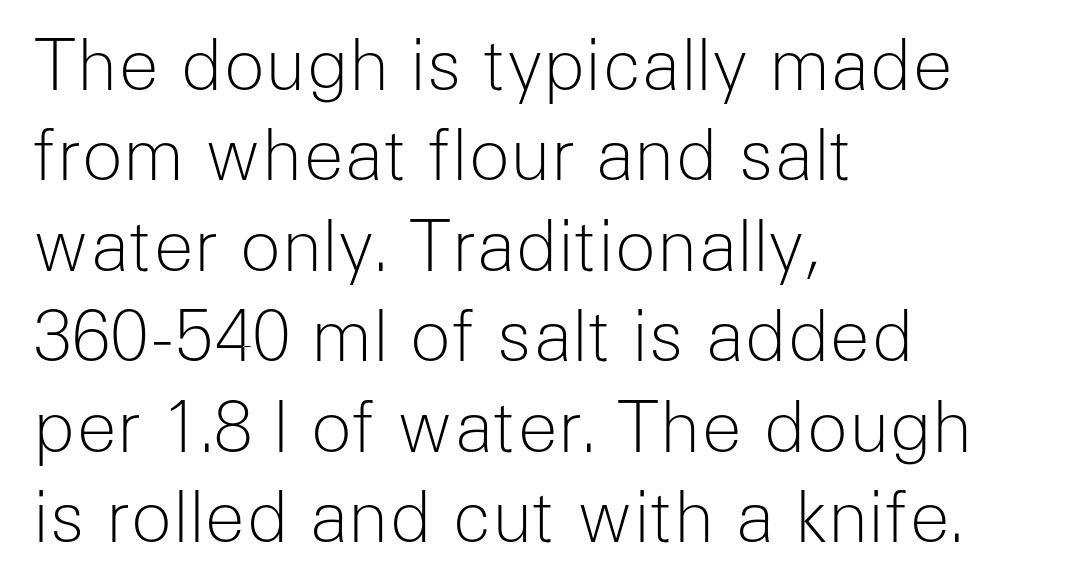
Q: Is the text bold? A: No.
Q: Is the text italic (slanted)? A: No, it is upright.
Q: Is the typeface a serif or a sans-serif typeface? A: Sans-serif.
Q: Is the text underlined? A: No.
Q: How is the paragraph aligned? A: Left-aligned.
Q: Is the spacing between letters normal or unusually wide? A: Normal.
Q: Is the spacing between lines tight, normal or loose? A: Normal.
Q: Width (condensed, normal, or wide)? A: Normal.
Q: Stroke contrast? A: Low.
Q: x-height? A: Medium.
Q: Monospaced? A: No.
